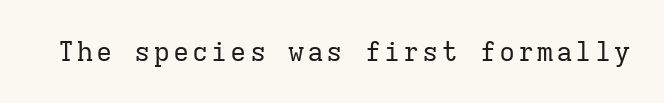
The space directly below the letters is spotless. The letters look calm and open, with moderate or lighter stems. Notice how the stems are strictly vertical — no italics here.
